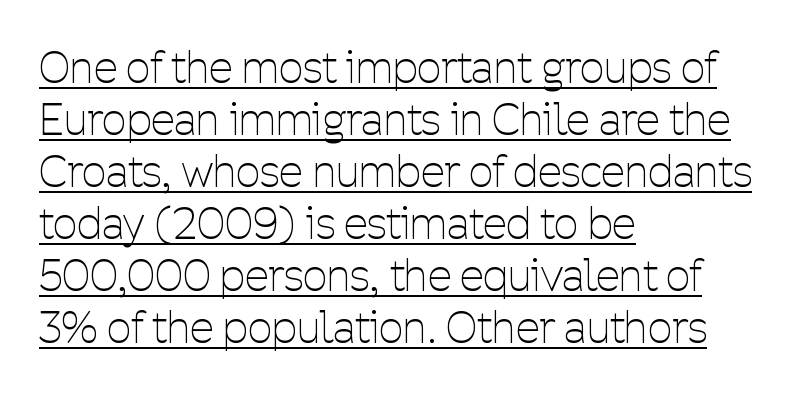
Every row of glyphs begins at an identical x-position on the left. The letters look calm and open, with moderate or lighter stems. These lines are rendered in a variable-pitch font. Serif or sans? Sans — the stroke terminals are bare.
